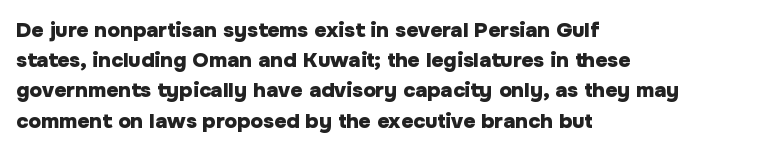
{"italic": "no", "bold": "yes", "underline": "no", "align": "left", "line_spacing": "normal", "line_spacing_ratio": 1.44, "letter_spacing": "normal", "letter_spacing_em": 0.0, "glyph_px": 21}
